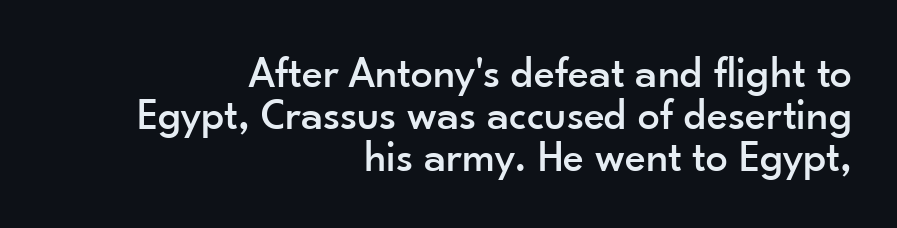
Q: Is the text italic (slanted)? A: No, it is upright.
Q: Is the typeface a serif or a sans-serif typeface? A: Sans-serif.
Q: Is the text underlined? A: No.
Q: How is the paragraph aligned? A: Right-aligned.
Q: Is the spacing between letters normal or unusually wide? A: Normal.
Q: Is the spacing between lines tight, normal or loose? A: Tight.
Q: Width (condensed, normal, or wide)? A: Normal.
Q: Stroke contrast? A: Low.
Q: x-height? A: Small.
Q: Monospaced? A: No.
